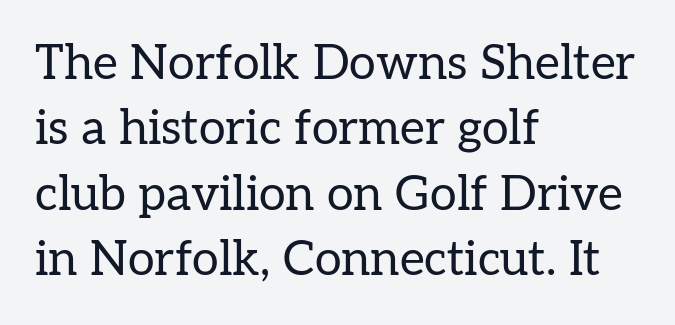
Q: Is the text bold? A: No.
Q: Is the text italic (slanted)? A: No, it is upright.
Q: Is the typeface a serif or a sans-serif typeface? A: Serif.
Q: Is the text underlined? A: No.
Q: How is the paragraph aligned? A: Left-aligned.
Q: Is the spacing between letters normal or unusually wide? A: Normal.
Q: Is the spacing between lines tight, normal or loose? A: Normal.
Q: Width (condensed, normal, or wide)? A: Normal.
Q: Stroke contrast? A: Low.
Q: x-height? A: Medium.
Q: Monospaced? A: No.
